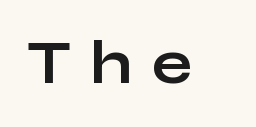
Q: Is the text bold? A: Yes.
Q: Is the text italic (slanted)? A: No, it is upright.
Q: Is the typeface a serif or a sans-serif typeface? A: Sans-serif.
Q: Is the text underlined? A: No.
Q: Is the spacing between letters normal or unusually wide? A: Unusually wide.
Q: Width (condensed, normal, or wide)? A: Wide.
Q: Stroke contrast? A: Low.
Q: x-height? A: Medium.
Q: Monospaced? A: No.
